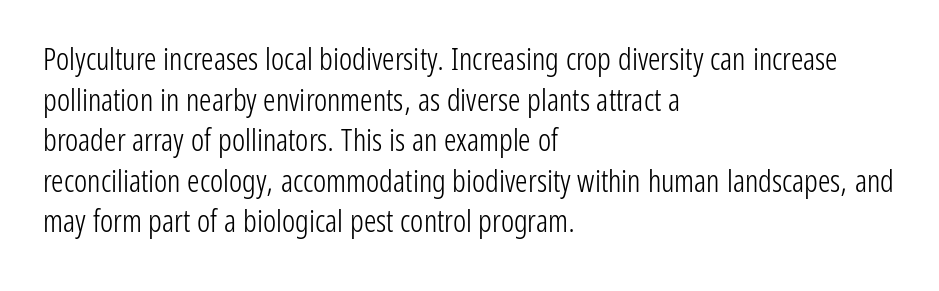
{"serif": "no", "italic": "no", "bold": "no", "weight": "light", "width": "condensed", "stroke_contrast": "low", "x_height": "medium", "monospaced": "no", "underline": "no", "align": "left", "line_spacing": "normal", "line_spacing_ratio": 1.31, "letter_spacing": "normal", "letter_spacing_em": 0.0, "glyph_px": 31}
